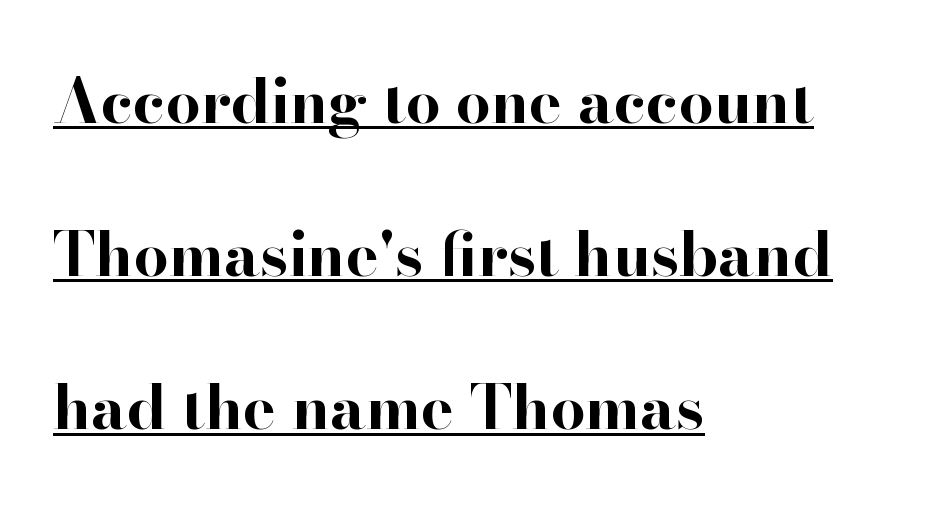
Q: Is the text bold? A: Yes.
Q: Is the text italic (slanted)? A: No, it is upright.
Q: Is the typeface a serif or a sans-serif typeface? A: Serif.
Q: Is the text underlined? A: Yes.
Q: How is the paragraph aligned? A: Left-aligned.
Q: Is the spacing between letters normal or unusually wide? A: Normal.
Q: Is the spacing between lines tight, normal or loose? A: Loose.
Q: Width (condensed, normal, or wide)? A: Normal.
Q: Stroke contrast? A: High.
Q: x-height? A: Small.
Q: Monospaced? A: No.
